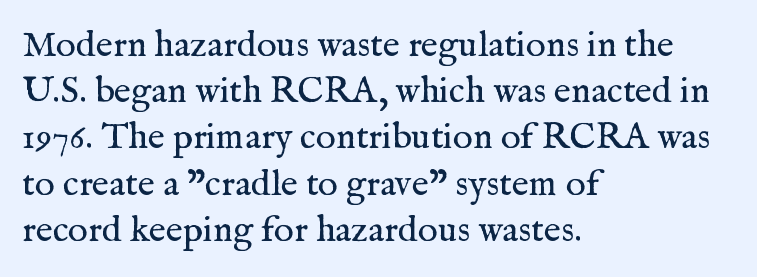
{"serif": "yes", "italic": "no", "bold": "no", "weight": "regular", "width": "normal", "stroke_contrast": "medium", "x_height": "medium", "monospaced": "no", "underline": "no", "align": "left", "line_spacing": "normal", "line_spacing_ratio": 1.25, "letter_spacing": "normal", "letter_spacing_em": 0.0, "glyph_px": 37}
